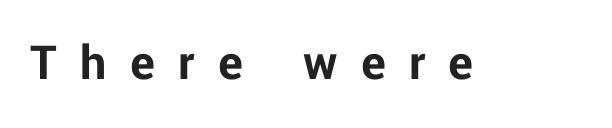
Q: Is the text bold? A: Yes.
Q: Is the text italic (slanted)? A: No, it is upright.
Q: Is the typeface a serif or a sans-serif typeface? A: Sans-serif.
Q: Is the text underlined? A: No.
Q: Is the spacing between letters normal or unusually wide? A: Unusually wide.
Q: Width (condensed, normal, or wide)? A: Normal.
Q: Stroke contrast? A: Low.
Q: x-height? A: Medium.
Q: Monospaced? A: No.
